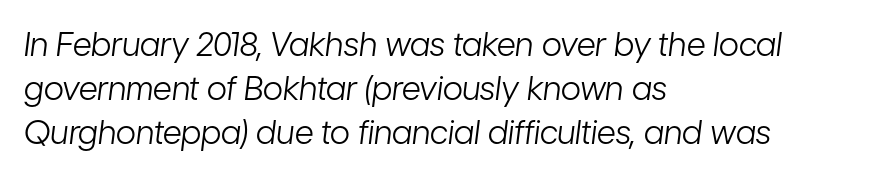
The image shows 33 px light, condensed type, italic (leaning right); set left-aligned, normal line spacing (1.33x), normal letter spacing, not underlined; low stroke contrast and a medium x-height.
